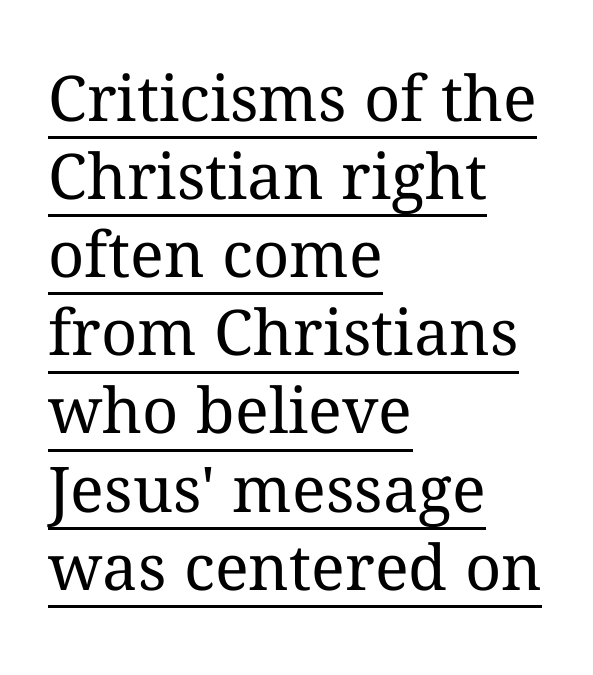
Q: Is the text bold? A: No.
Q: Is the text italic (slanted)? A: No, it is upright.
Q: Is the text underlined? A: Yes.
Q: How is the paragraph aligned? A: Left-aligned.
Q: Is the spacing between letters normal or unusually wide? A: Normal.
Q: Width (condensed, normal, or wide)? A: Normal.
Q: Stroke contrast? A: Medium.
Q: x-height? A: Medium.
Q: Monospaced? A: No.
